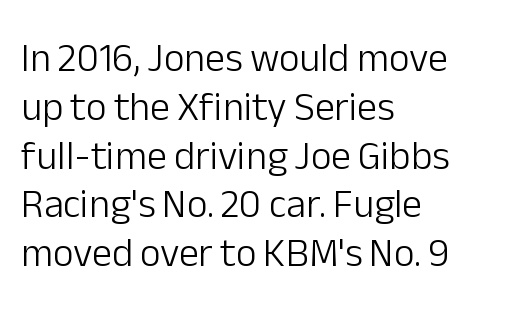
Q: Is the text bold? A: No.
Q: Is the text italic (slanted)? A: No, it is upright.
Q: Is the typeface a serif or a sans-serif typeface? A: Sans-serif.
Q: Is the text underlined? A: No.
Q: How is the paragraph aligned? A: Left-aligned.
Q: Is the spacing between letters normal or unusually wide? A: Normal.
Q: Width (condensed, normal, or wide)? A: Normal.
Q: Stroke contrast? A: Low.
Q: x-height? A: Medium.
Q: Monospaced? A: No.
